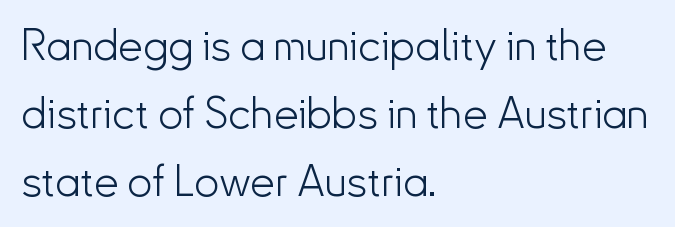
{"serif": "no", "italic": "no", "bold": "no", "weight": "light", "width": "normal", "stroke_contrast": "low", "x_height": "small", "monospaced": "no", "underline": "no", "align": "left", "line_spacing": "normal", "line_spacing_ratio": 1.54, "letter_spacing": "normal", "letter_spacing_em": 0.0, "glyph_px": 44}
